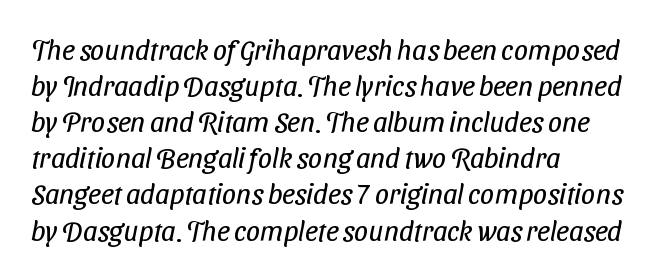
Q: Is the text bold? A: No.
Q: Is the typeface a serif or a sans-serif typeface? A: Sans-serif.
Q: Is the text underlined? A: No.
Q: How is the paragraph aligned? A: Left-aligned.
Q: Is the spacing between letters normal or unusually wide? A: Normal.
Q: Is the spacing between lines tight, normal or loose? A: Normal.
Q: Width (condensed, normal, or wide)? A: Condensed.
Q: Stroke contrast? A: Low.
Q: x-height? A: Medium.
Q: Monospaced? A: No.
